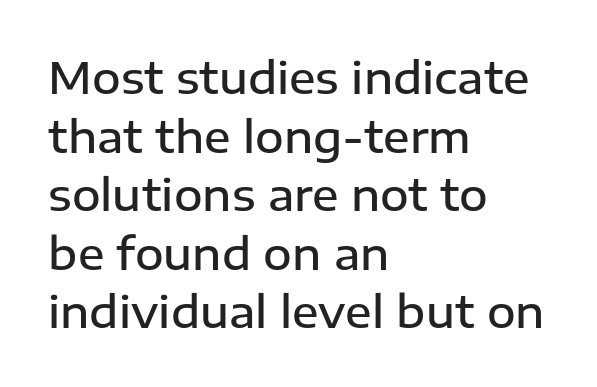
Q: Is the text bold? A: Semi-bold.
Q: Is the text italic (slanted)? A: No, it is upright.
Q: Is the typeface a serif or a sans-serif typeface? A: Sans-serif.
Q: Is the text underlined? A: No.
Q: How is the paragraph aligned? A: Left-aligned.
Q: Is the spacing between letters normal or unusually wide? A: Normal.
Q: Is the spacing between lines tight, normal or loose? A: Normal.
Q: Width (condensed, normal, or wide)? A: Normal.
Q: Stroke contrast? A: Low.
Q: x-height? A: Medium.
Q: Monospaced? A: No.
